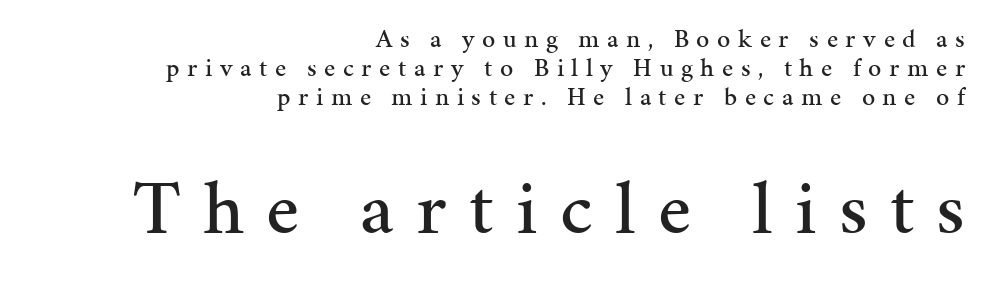
Q: Is the text italic (slanted)? A: No, it is upright.
Q: Is the typeface a serif or a sans-serif typeface? A: Serif.
Q: Is the text underlined? A: No.
Q: How is the paragraph aligned? A: Right-aligned.
Q: Is the spacing between letters normal or unusually wide? A: Unusually wide.
Q: Is the spacing between lines tight, normal or loose? A: Tight.
Q: Which block of text is set in a larger size, the first (top) or the second (bottom)? A: The second (bottom) one.
Q: Width (condensed, normal, or wide)? A: Normal.
Q: Stroke contrast? A: Medium.
Q: x-height? A: Medium.
Q: Monospaced? A: No.
